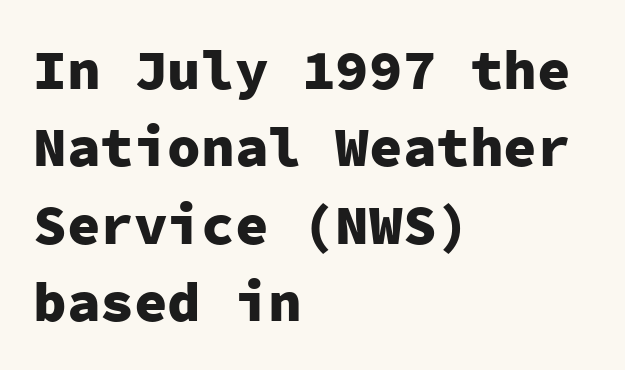
The image shows 56 px heavy sans-serif type, upright, monospaced; set left-aligned, normal line spacing (1.38x), normal letter spacing, not underlined; low stroke contrast and a medium x-height.
